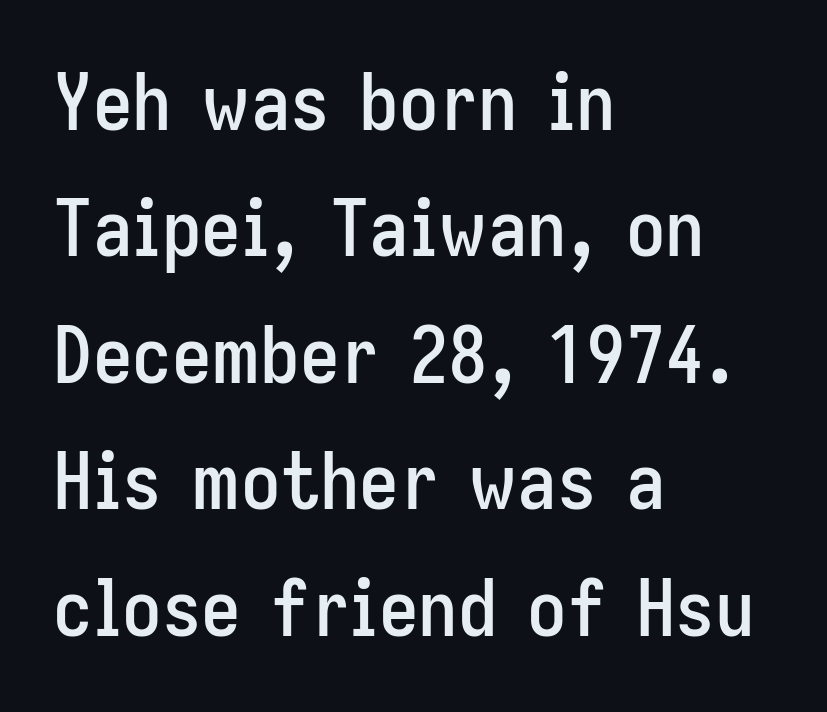
{"serif": "no", "italic": "no", "width": "condensed", "stroke_contrast": "low", "x_height": "medium", "monospaced": "no", "underline": "no", "align": "left", "line_spacing": "normal", "line_spacing_ratio": 1.6, "letter_spacing": "normal", "letter_spacing_em": 0.0, "glyph_px": 79}
